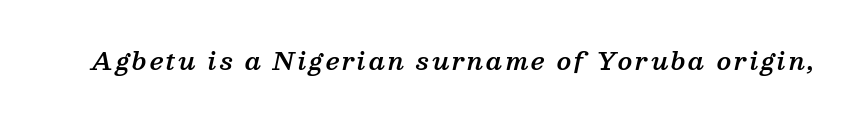
{"italic": "yes", "lean": "right", "slant_degrees": 13, "bold": "semi", "underline": "no", "glyph_px": 24}
